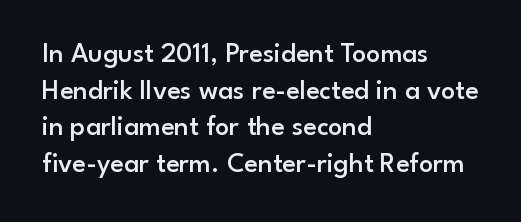
{"serif": "no", "italic": "no", "bold": "semi", "weight": "semibold", "width": "normal", "stroke_contrast": "low", "x_height": "small", "monospaced": "no", "underline": "no", "align": "left", "line_spacing": "normal", "line_spacing_ratio": 1.31, "letter_spacing": "normal", "letter_spacing_em": 0.0, "glyph_px": 28}
